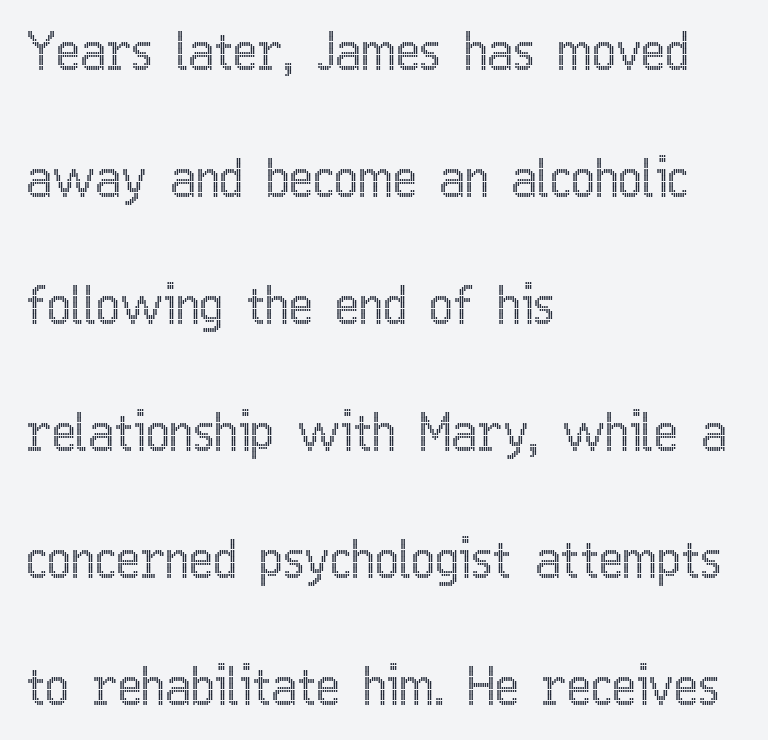
If you drew a ruler down the left edge, every line would touch it. This sample uses plain, unmodified letter spacing. Students, observe: this is what heavily led, spacious text looks like. Proportional: the letters do not fall into vertical columns. Is there any slant? The stems are plumb. Plain, unruled lines of type.
